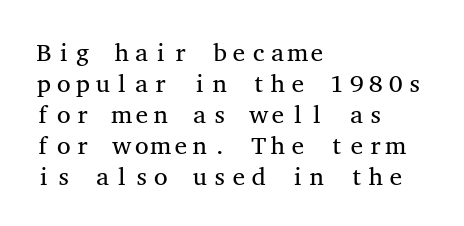
The image shows 25 px text type, upright; set left-aligned, line spacing 1.24x, normal letter spacing, not underlined.
